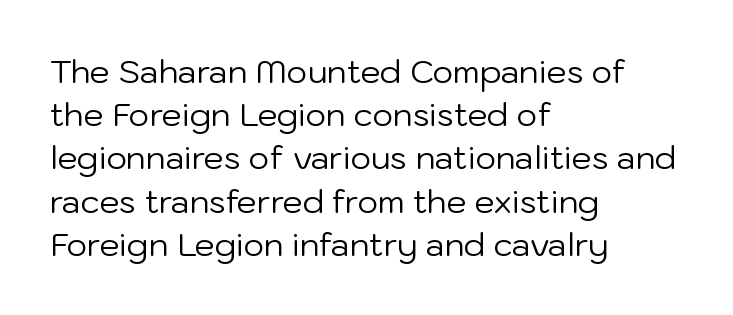
Q: Is the text bold? A: No.
Q: Is the text italic (slanted)? A: No, it is upright.
Q: Is the typeface a serif or a sans-serif typeface? A: Sans-serif.
Q: Is the text underlined? A: No.
Q: How is the paragraph aligned? A: Left-aligned.
Q: Is the spacing between letters normal or unusually wide? A: Normal.
Q: Is the spacing between lines tight, normal or loose? A: Normal.
Q: Width (condensed, normal, or wide)? A: Normal.
Q: Stroke contrast? A: Low.
Q: x-height? A: Medium.
Q: Monospaced? A: No.
